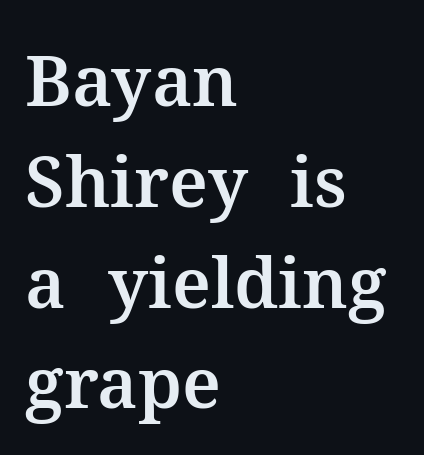
Q: Is the text italic (slanted)? A: No, it is upright.
Q: Is the typeface a serif or a sans-serif typeface? A: Serif.
Q: Is the text underlined? A: No.
Q: How is the paragraph aligned? A: Left-aligned.
Q: Is the spacing between letters normal or unusually wide? A: Normal.
Q: Is the spacing between lines tight, normal or loose? A: Normal.
Q: Width (condensed, normal, or wide)? A: Normal.
Q: Stroke contrast? A: Medium.
Q: x-height? A: Medium.
Q: Monospaced? A: No.
